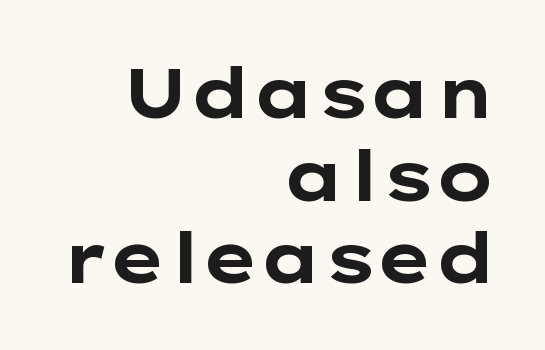
The image shows 70 px bold, wide sans-serif type, upright; set right-aligned, line spacing 1.18x, normal letter spacing, not underlined; low stroke contrast and a medium x-height.
